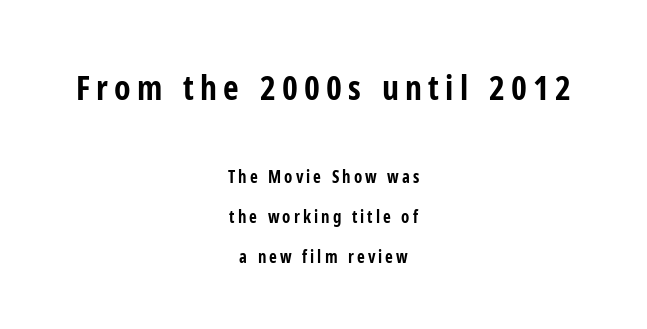
Q: Is the text bold? A: Yes.
Q: Is the text italic (slanted)? A: No, it is upright.
Q: Is the typeface a serif or a sans-serif typeface? A: Sans-serif.
Q: Is the text underlined? A: No.
Q: How is the paragraph aligned? A: Centered.
Q: Is the spacing between lines tight, normal or loose? A: Loose.
Q: Which block of text is set in a larger size, the first (top) or the second (bottom)? A: The first (top) one.
Q: Width (condensed, normal, or wide)? A: Condensed.
Q: Stroke contrast? A: Low.
Q: x-height? A: Medium.
Q: Monospaced? A: No.
